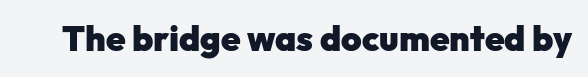
{"serif": "no", "italic": "no", "bold": "yes", "weight": "heavy", "width": "normal", "stroke_contrast": "low", "x_height": "medium", "monospaced": "no", "underline": "no", "letter_spacing": "normal", "letter_spacing_em": 0.0, "glyph_px": 35}
